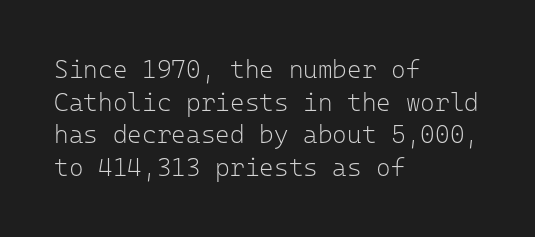
The image shows 25 px text type, upright; set left-aligned, normal line spacing (1.31x), normal letter spacing, not underlined.
